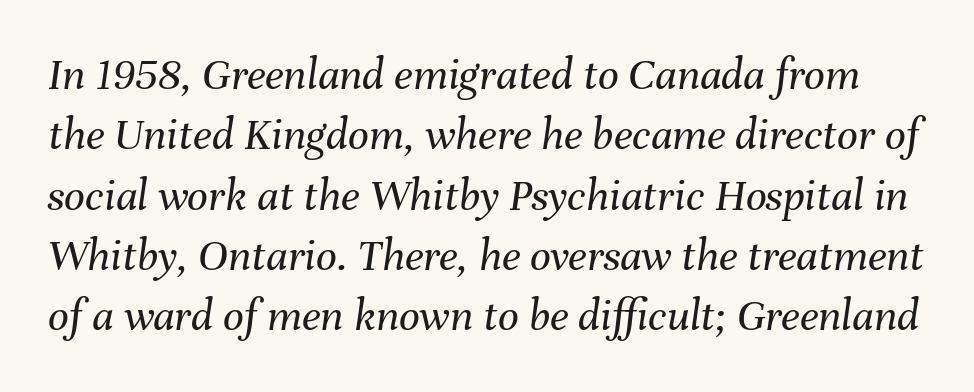
{"italic": "yes", "lean": "right", "slant_degrees": 8, "bold": "no", "weight": "regular", "width": "normal", "stroke_contrast": "medium", "x_height": "medium", "monospaced": "no", "underline": "no", "line_spacing": "normal", "line_spacing_ratio": 1.31, "letter_spacing": "normal", "letter_spacing_em": 0.0, "glyph_px": 46}
